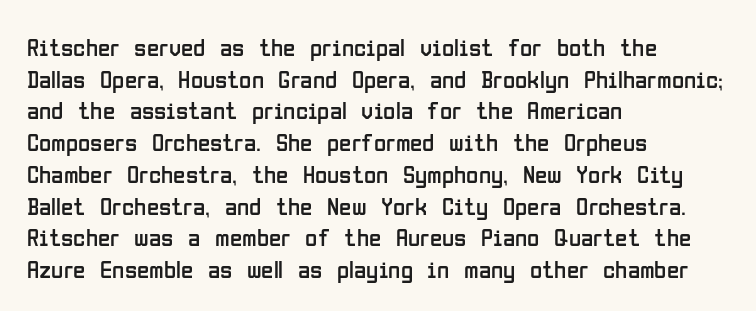
The image shows 25 px text type, upright; set left-aligned, normal line spacing (1.27x), normal letter spacing, not underlined.
